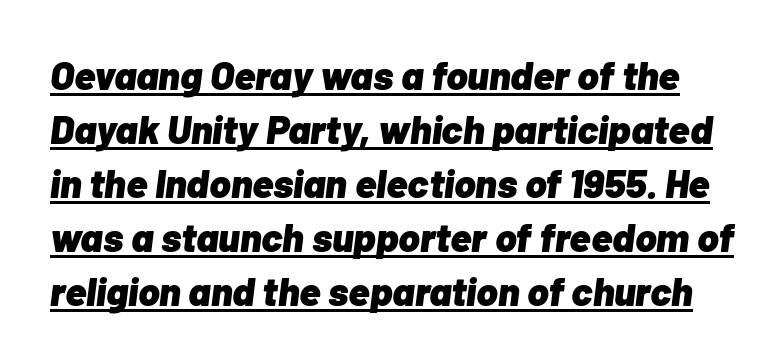
{"italic": "yes", "lean": "right", "slant_degrees": 7, "bold": "yes", "weight": "heavy", "width": "normal", "stroke_contrast": "low", "x_height": "medium", "monospaced": "no", "underline": "yes", "line_spacing": "normal", "line_spacing_ratio": 1.35, "letter_spacing": "normal", "letter_spacing_em": 0.0, "glyph_px": 40}
